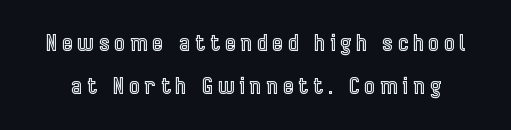
{"italic": "no", "underline": "no", "line_spacing": "loose", "line_spacing_ratio": 1.96, "letter_spacing": "wide", "letter_spacing_em": 0.24, "glyph_px": 22}
